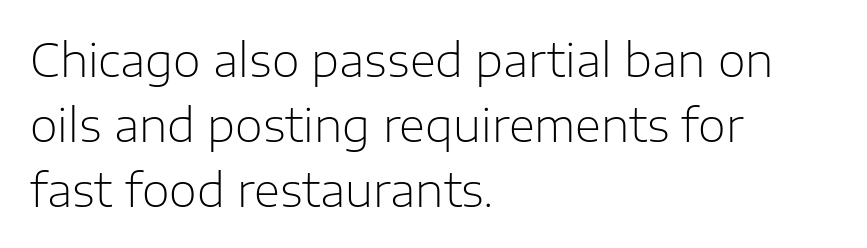
Q: Is the text bold? A: No.
Q: Is the text italic (slanted)? A: No, it is upright.
Q: Is the typeface a serif or a sans-serif typeface? A: Sans-serif.
Q: Is the text underlined? A: No.
Q: How is the paragraph aligned? A: Left-aligned.
Q: Is the spacing between letters normal or unusually wide? A: Normal.
Q: Is the spacing between lines tight, normal or loose? A: Normal.
Q: Width (condensed, normal, or wide)? A: Normal.
Q: Stroke contrast? A: Low.
Q: x-height? A: Medium.
Q: Monospaced? A: No.
